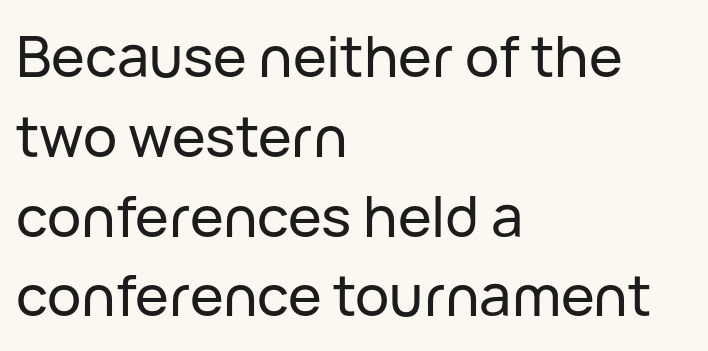
{"serif": "no", "italic": "no", "width": "normal", "stroke_contrast": "low", "x_height": "medium", "monospaced": "no", "underline": "no", "align": "left", "line_spacing": "normal", "line_spacing_ratio": 1.4, "letter_spacing": "normal", "letter_spacing_em": 0.0, "glyph_px": 57}
